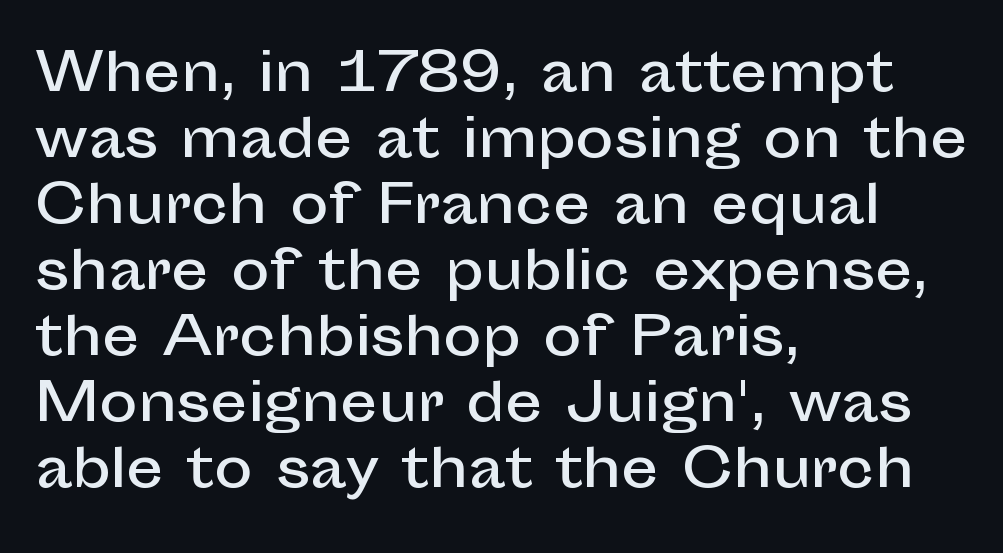
A typesetter would call this proportional, since set widths differ per character. Interline gaps are of average width in this sample. The characters display no serif detailing; their extremities are plain. The face used here is rendered with its standard letterfit.
